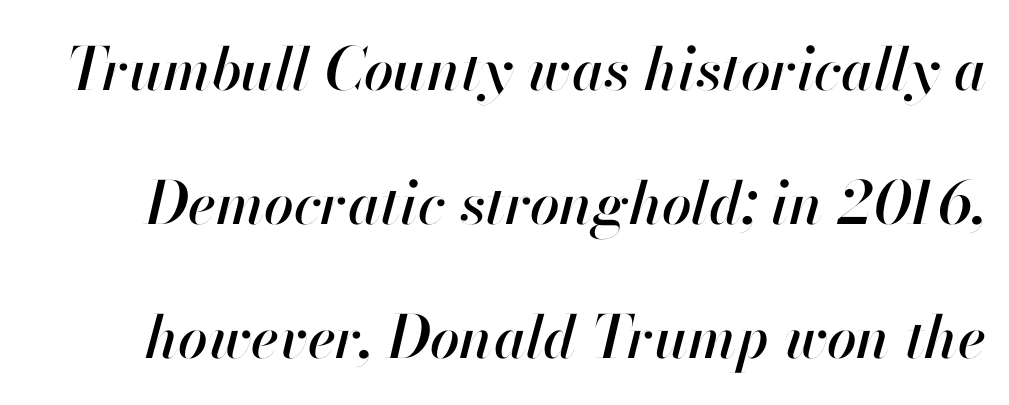
{"italic": "yes", "lean": "right", "slant_degrees": 13, "width": "normal", "stroke_contrast": "high", "x_height": "small", "monospaced": "no", "underline": "no", "line_spacing": "loose", "line_spacing_ratio": 2.27, "letter_spacing": "normal", "letter_spacing_em": 0.0, "glyph_px": 59}
